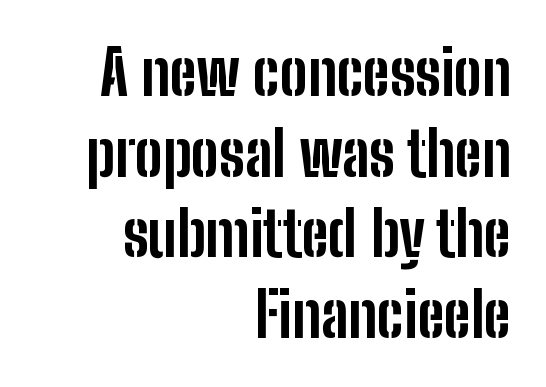
Q: Is the text bold? A: Yes.
Q: Is the text italic (slanted)? A: No, it is upright.
Q: Is the typeface a serif or a sans-serif typeface? A: Sans-serif.
Q: Is the text underlined? A: No.
Q: How is the paragraph aligned? A: Right-aligned.
Q: Is the spacing between letters normal or unusually wide? A: Normal.
Q: Is the spacing between lines tight, normal or loose? A: Normal.
Q: Width (condensed, normal, or wide)? A: Condensed.
Q: Stroke contrast? A: Low.
Q: x-height? A: Medium.
Q: Monospaced? A: No.
